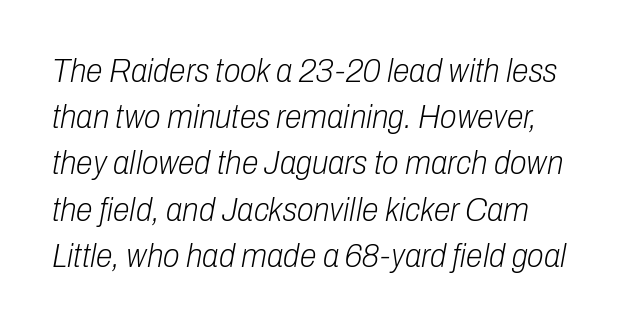
Q: Is the text bold? A: No.
Q: Is the text italic (slanted)? A: Yes, it leans right by about 10 degrees.
Q: Is the text underlined? A: No.
Q: How is the paragraph aligned? A: Left-aligned.
Q: Is the spacing between letters normal or unusually wide? A: Normal.
Q: Is the spacing between lines tight, normal or loose? A: Normal.
Q: Width (condensed, normal, or wide)? A: Condensed.
Q: Stroke contrast? A: Low.
Q: x-height? A: Medium.
Q: Monospaced? A: No.
